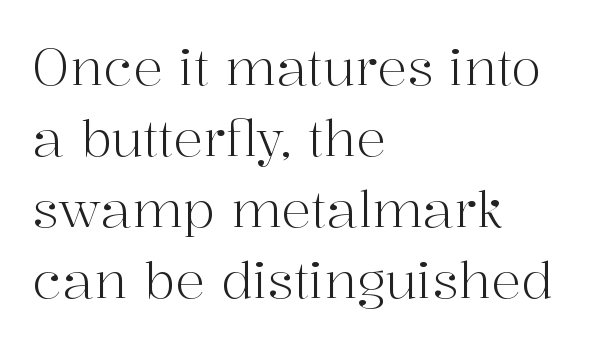
The image shows 50 px light serif type, upright; set left-aligned, normal line spacing (1.42x), normal letter spacing, not underlined; high stroke contrast and a medium x-height.
